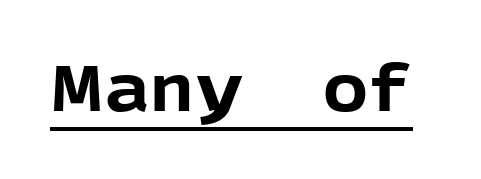
Grotesque or geometric, the face here clearly has no serifs. Summary of weight: heavy, a full bold. The lettering is marked with a stroke running underneath it. Varying glyph widths throughout — classic text-font behaviour.
